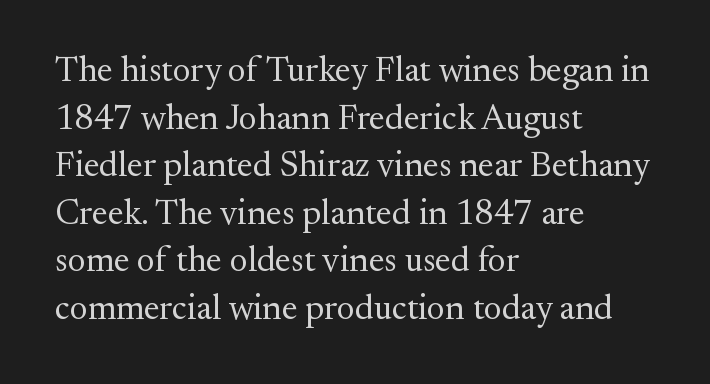
{"serif": "yes", "italic": "no", "bold": "no", "weight": "regular", "width": "normal", "stroke_contrast": "medium", "x_height": "small", "monospaced": "no", "underline": "no", "align": "left", "line_spacing": "normal", "line_spacing_ratio": 1.36, "letter_spacing": "normal", "letter_spacing_em": 0.0, "glyph_px": 35}
